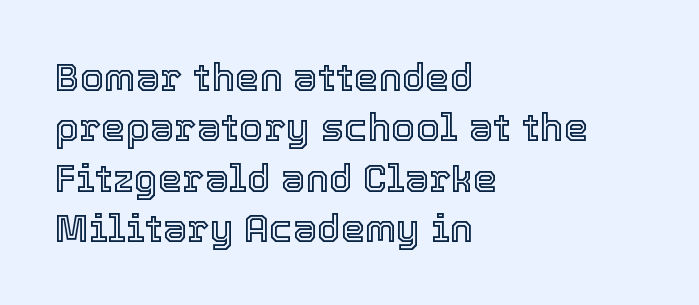
Q: Is the text italic (slanted)? A: No, it is upright.
Q: Is the text underlined? A: No.
Q: How is the paragraph aligned? A: Left-aligned.
Q: Is the spacing between letters normal or unusually wide? A: Normal.
Q: Is the spacing between lines tight, normal or loose? A: Normal.
Q: Width (condensed, normal, or wide)? A: Normal.
Q: x-height? A: Medium.
Q: Monospaced? A: No.
